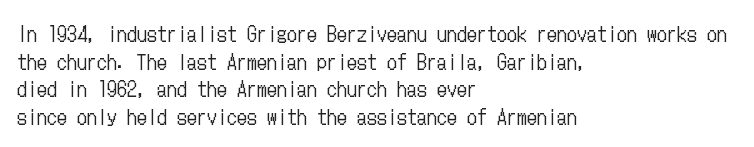
The image shows 20 px text type, upright; set left-aligned, normal line spacing (1.38x), normal letter spacing, not underlined.
